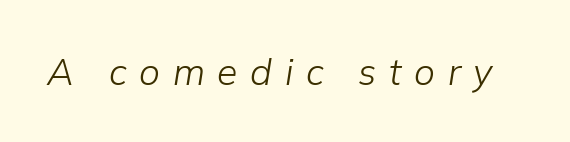
{"italic": "yes", "lean": "right", "slant_degrees": 9, "bold": "no", "weight": "light", "width": "normal", "stroke_contrast": "low", "x_height": "medium", "monospaced": "no", "underline": "no", "letter_spacing": "wide", "letter_spacing_em": 0.34, "glyph_px": 37}
